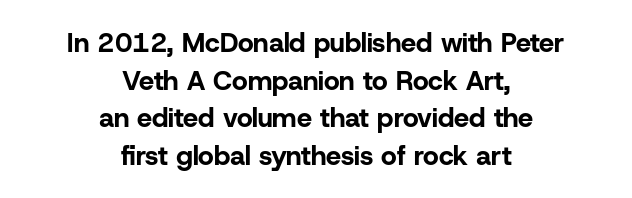
Tall strokes in this sample are plumb rather than angled. Underlining? Definitely not there. Each new line begins a customary step beneath the previous one. I'd describe the lettering as bold — thick and assertive. There is no visible air inserted between adjacent glyphs.
